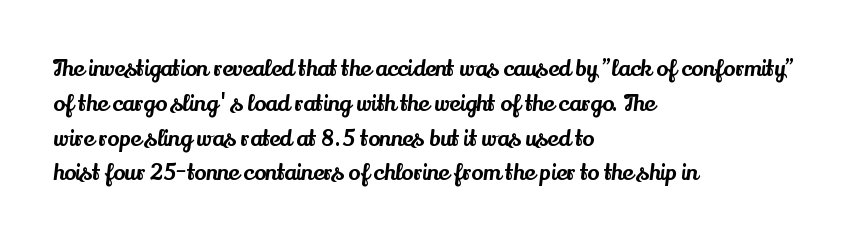
Q: Is the text italic (slanted)? A: Yes.
Q: Is the text underlined? A: No.
Q: How is the paragraph aligned? A: Left-aligned.
Q: Is the spacing between letters normal or unusually wide? A: Normal.
Q: Is the spacing between lines tight, normal or loose? A: Normal.
